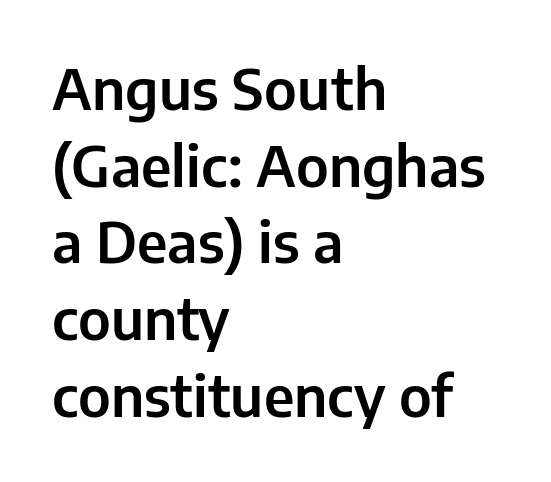
The image shows 56 px sans-serif type, upright; set left-aligned, normal line spacing (1.37x), normal letter spacing, not underlined; low stroke contrast and a medium x-height.
